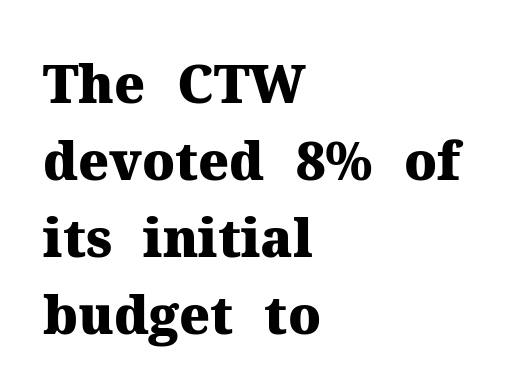
{"serif": "yes", "italic": "no", "bold": "yes", "weight": "heavy", "width": "normal", "stroke_contrast": "medium", "x_height": "medium", "monospaced": "no", "underline": "no", "align": "left", "line_spacing": "normal", "line_spacing_ratio": 1.48, "letter_spacing": "normal", "letter_spacing_em": 0.0, "glyph_px": 52}
